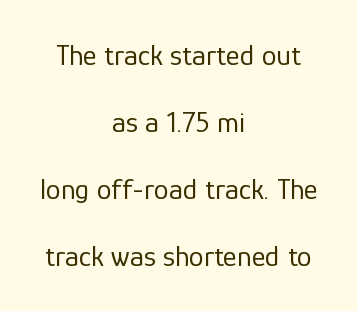
Q: Is the text bold? A: No.
Q: Is the text italic (slanted)? A: No, it is upright.
Q: Is the typeface a serif or a sans-serif typeface? A: Sans-serif.
Q: Is the text underlined? A: No.
Q: How is the paragraph aligned? A: Centered.
Q: Is the spacing between letters normal or unusually wide? A: Normal.
Q: Is the spacing between lines tight, normal or loose? A: Loose.
Q: Width (condensed, normal, or wide)? A: Normal.
Q: Stroke contrast? A: Low.
Q: x-height? A: Medium.
Q: Monospaced? A: No.
